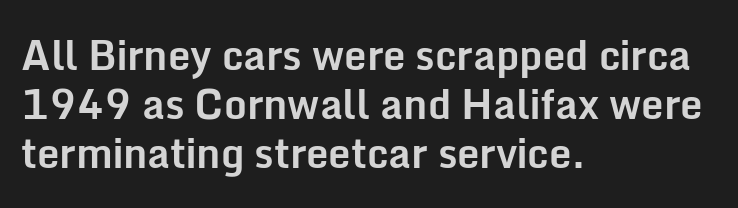
Glance below the letters and you will spot only blank space. Heft: maximum for text — a bold. What kind of face is this? One without serifs — a sans. Letter spacing: default.
